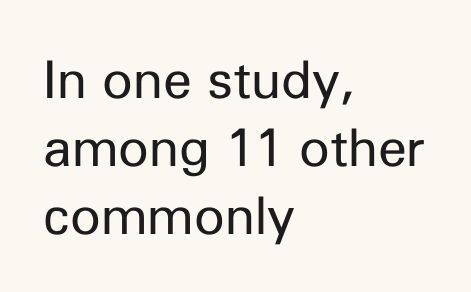
The image shows 52 px regular-weight sans-serif type, upright; set left-aligned, normal line spacing (1.31x), normal letter spacing, not underlined; low stroke contrast and a medium x-height.
